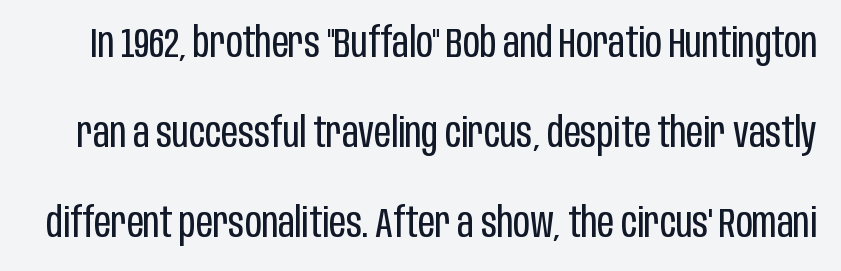
These lines keep a tight, regular rhythm from letter to letter. Just letters on the line, the space beneath them empty. Unlike a traditional serif, this face leaves its strokes unadorned. Stroke mass is kept to a normal reading level or below. You could fit nearly another row in the gap between these rows.
